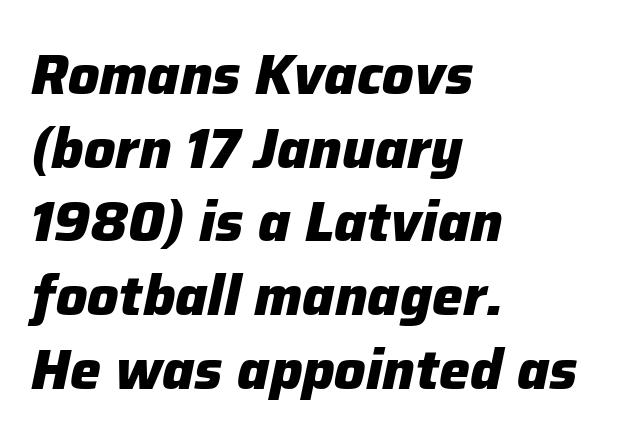
{"italic": "yes", "lean": "right", "slant_degrees": 12, "bold": "yes", "weight": "heavy", "width": "normal", "stroke_contrast": "low", "x_height": "medium", "monospaced": "no", "underline": "no", "align": "left", "line_spacing": "normal", "line_spacing_ratio": 1.34, "letter_spacing": "normal", "letter_spacing_em": 0.0, "glyph_px": 55}
